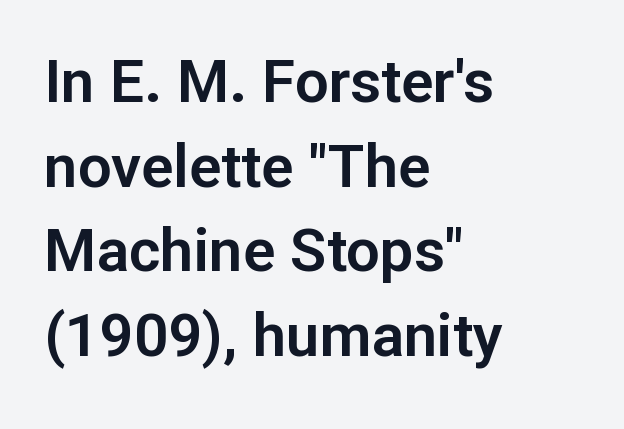
Each row of text sits above clean, open space. Inter-character spacing is left at the font's built-in metrics. Looks like regular typesetting: each glyph gets only the width it needs. Teacher's note: observe the even left margin — that is flush-left alignment.
